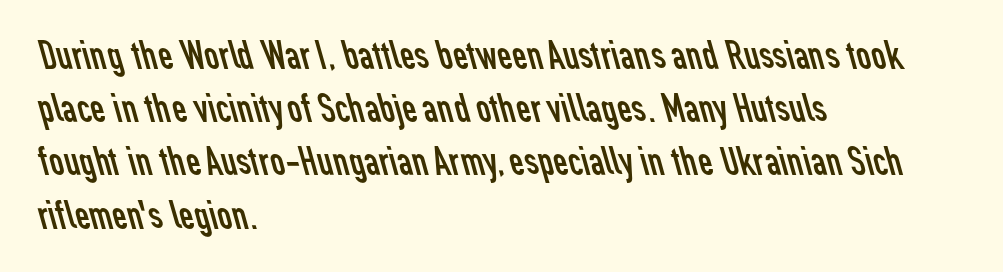
Q: Is the text bold? A: No.
Q: Is the typeface a serif or a sans-serif typeface? A: Sans-serif.
Q: Is the text underlined? A: No.
Q: How is the paragraph aligned? A: Left-aligned.
Q: Is the spacing between letters normal or unusually wide? A: Normal.
Q: Is the spacing between lines tight, normal or loose? A: Normal.
Q: Width (condensed, normal, or wide)? A: Normal.
Q: Stroke contrast? A: Low.
Q: x-height? A: Medium.
Q: Monospaced? A: No.
